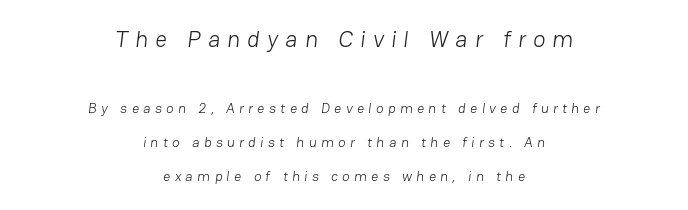
Is the lower block the larger one? No — the upper block carries the bigger type. Rule under the text: the space is simply empty. Baseline-to-baseline distance is far greater than the letter height. This rendering uses center alignment, leaving both contours irregular but symmetric.
